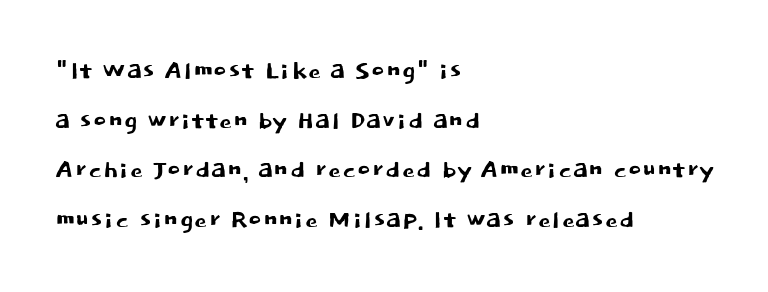
Words float on clear page, feet unadorned. The space between consecutive lines is moderate. Check where the strokes stop: nothing finishes them off — pure sans. Spacing verdict: proportional, widths tailored to each character. Does extra space separate the letters? No, they use regular spacing. Casual observation: everything's shoved over to the left.
